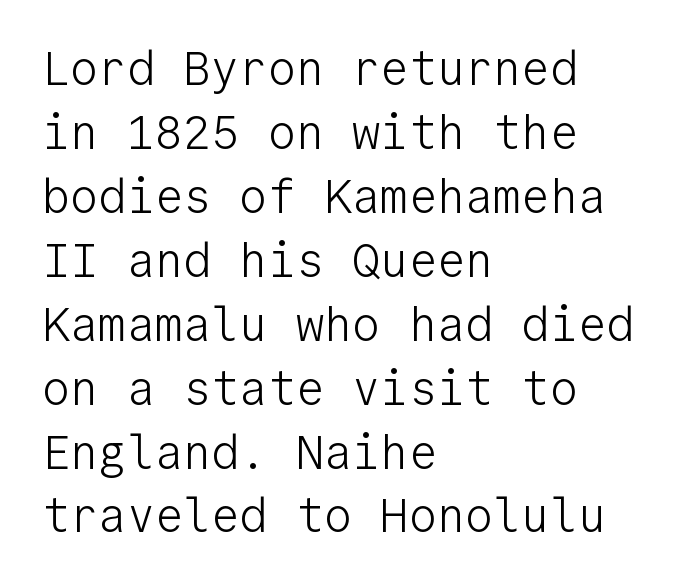
The designer went with a sans here, leaving each stem footless. Normally led — the rows are evenly, conventionally spaced. Stems here are at most as thick as an everyday book face. Check under the words: just untouched page. The lines in this sample share a left origin and differ only in where they stop. Words appear dense and cohesive because spacing is normal.
